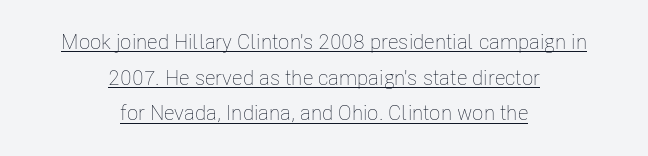
The image shows 21 px text type, upright; set centered, normal line spacing (1.7x), normal letter spacing, underlined.
